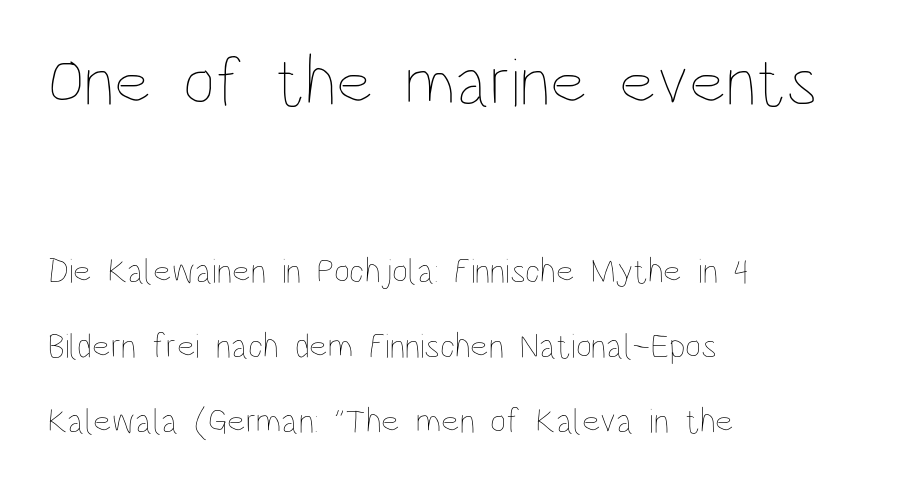
Compared with typical paragraphs, the rows here are farther apart. Looks like regular typesetting: each glyph gets only the width it needs. Check under the words: just untouched page. No heavy texture on the line: the type isn't bold. Caption: multi-line text, flush left, ragged right.
